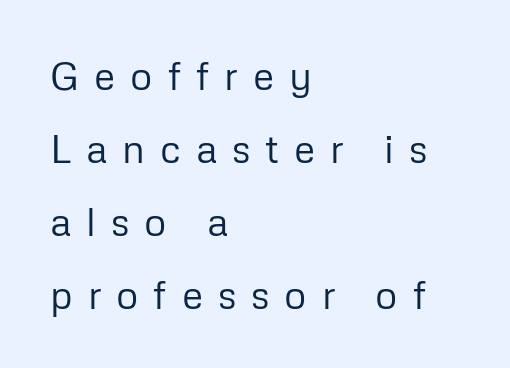
{"serif": "no", "italic": "no", "bold": "no", "weight": "regular", "width": "normal", "stroke_contrast": "low", "x_height": "medium", "monospaced": "no", "underline": "no", "align": "left", "line_spacing_ratio": 1.87, "letter_spacing": "wide", "letter_spacing_em": 0.38, "glyph_px": 39}
